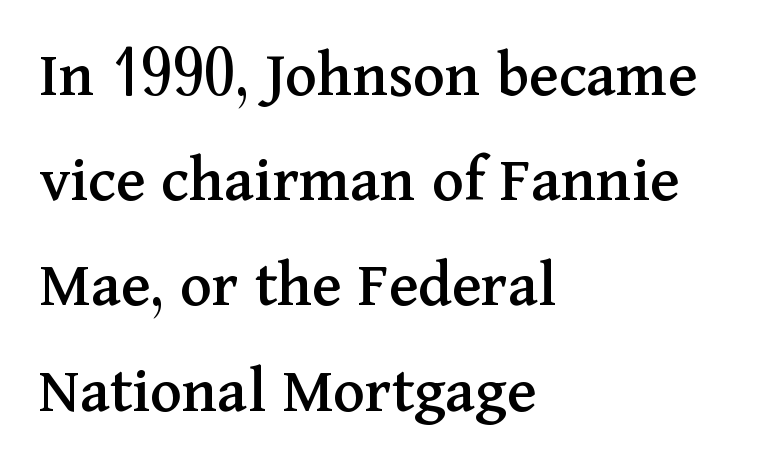
Reading down the column, the eye jumps a familiar distance to each next line. The font's upright variant was chosen for this text. How are the letters spaced? Ordinarily, with no added tracking. Note the varied advance widths — an 'i' is clearly narrower than an 'm'.
